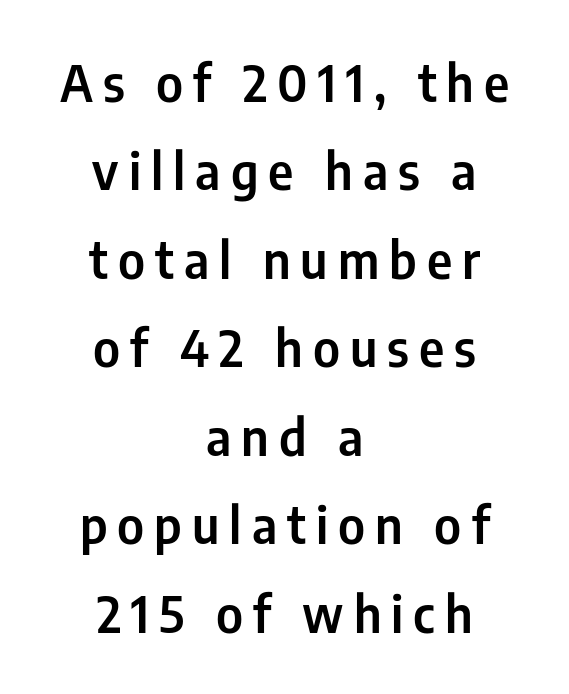
Where is the straight margin? There isn't one; the lines are centered. This sample uses a sans-serif face. Do the characters align in a grid? No, the font is proportional. Italic: no, the glyphs are upright roman.
